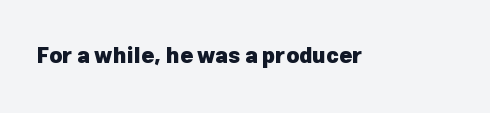
The image shows 22 px bold type, upright; set normal letter spacing, not underlined.
